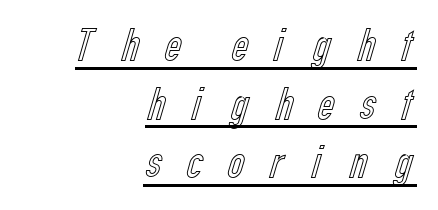
Q: Is the text italic (slanted)? A: Yes.
Q: Is the text underlined? A: Yes.
Q: How is the paragraph aligned? A: Right-aligned.
Q: Is the spacing between letters normal or unusually wide? A: Unusually wide.
Q: Is the spacing between lines tight, normal or loose? A: Normal.
Q: Width (condensed, normal, or wide)? A: Condensed.
Q: x-height? A: Medium.
Q: Monospaced? A: No.
